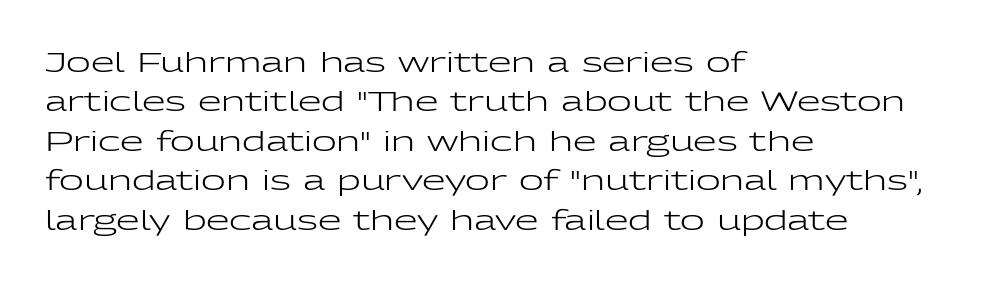
The image shows 27 px text type, upright; set left-aligned, normal line spacing (1.46x), normal letter spacing, not underlined.
